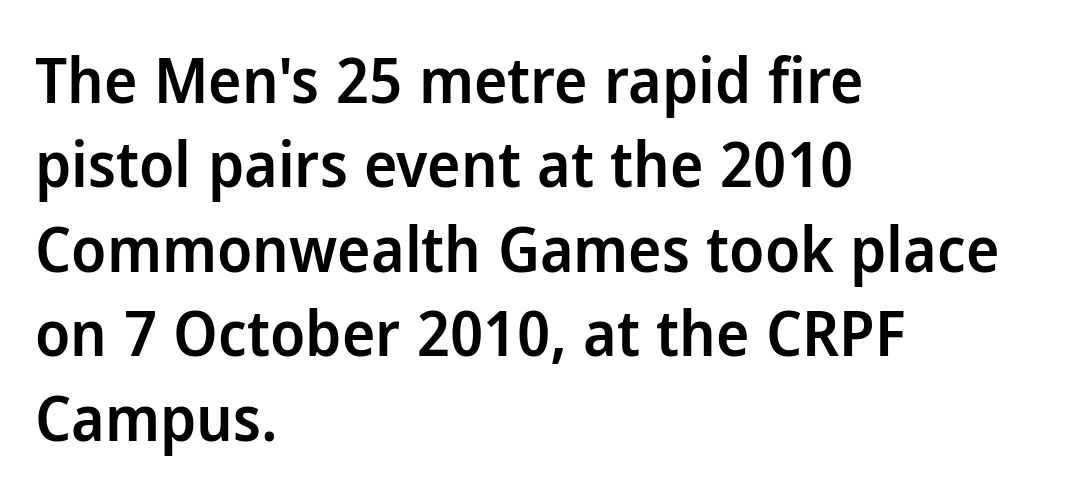
{"serif": "no", "italic": "no", "bold": "semi", "weight": "semibold", "width": "normal", "stroke_contrast": "low", "x_height": "medium", "monospaced": "no", "underline": "no", "align": "left", "line_spacing": "normal", "line_spacing_ratio": 1.34, "letter_spacing": "normal", "letter_spacing_em": 0.0, "glyph_px": 63}
